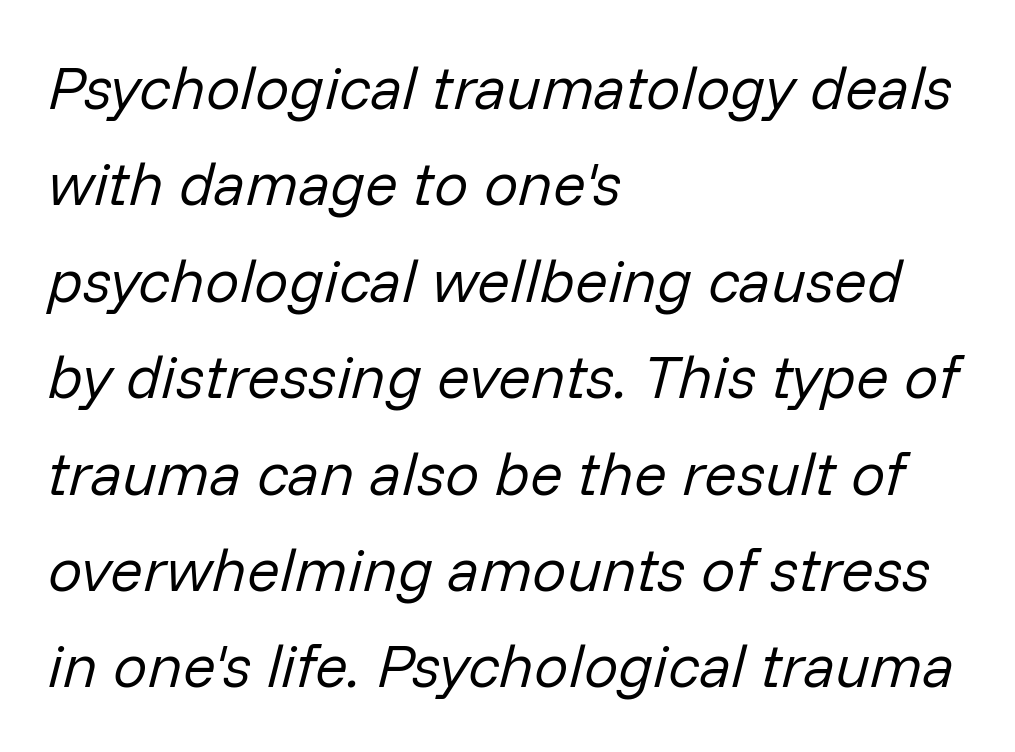
The paragraph shown leans on its left margin. Beneath every word, the page is bare. Stroke mass is kept to a normal reading level or below. The whole block is typeset with a tilt. Note the varied advance widths — an 'i' is clearly narrower than an 'm'. The designer left line spacing at the default.
